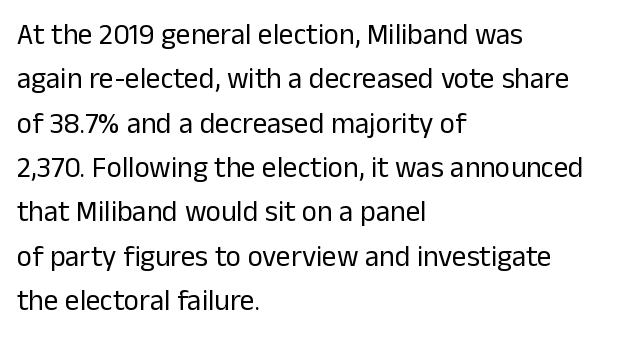
{"serif": "no", "italic": "no", "bold": "no", "weight": "regular", "width": "normal", "stroke_contrast": "low", "x_height": "medium", "monospaced": "no", "underline": "no", "align": "left", "line_spacing": "normal", "line_spacing_ratio": 1.53, "letter_spacing": "normal", "letter_spacing_em": 0.0, "glyph_px": 29}
